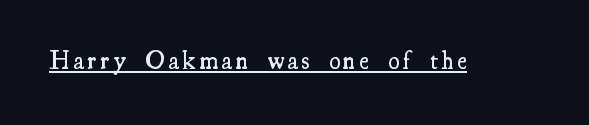
{"italic": "no", "bold": "semi", "underline": "yes", "glyph_px": 26}
